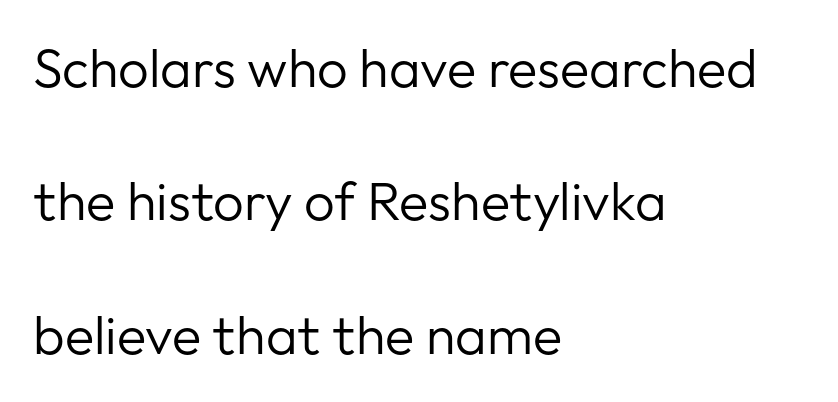
{"serif": "no", "italic": "no", "bold": "no", "weight": "regular", "width": "normal", "stroke_contrast": "low", "x_height": "medium", "monospaced": "no", "underline": "no", "align": "left", "line_spacing": "loose", "line_spacing_ratio": 2.47, "letter_spacing": "normal", "letter_spacing_em": 0.0, "glyph_px": 54}
